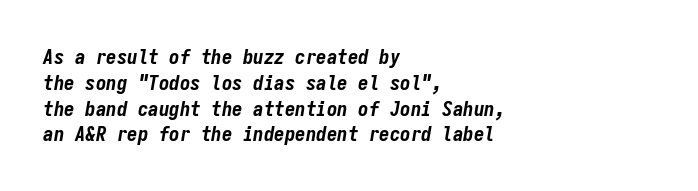
The image shows 21 px bold type, italic (leaning right); set left-aligned, line spacing 1.23x, normal letter spacing, not underlined.
